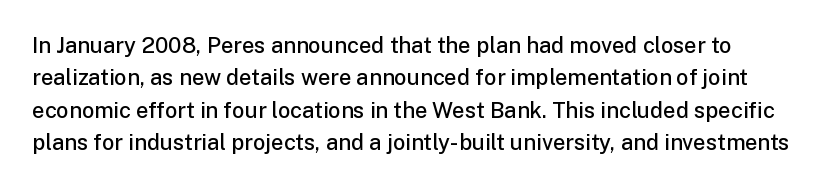
Q: Is the text bold? A: Semi-bold.
Q: Is the text italic (slanted)? A: No, it is upright.
Q: Is the text underlined? A: No.
Q: Is the spacing between letters normal or unusually wide? A: Normal.
Q: Is the spacing between lines tight, normal or loose? A: Normal.
